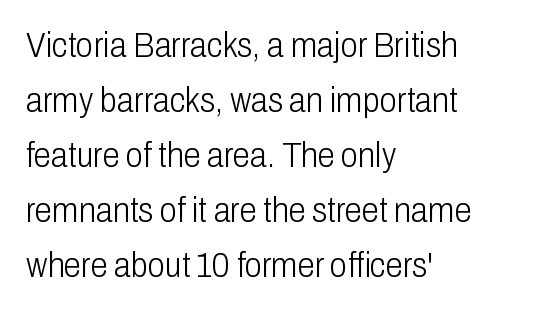
Look at the tracking — it's just the regular setting, nothing added. Short and long lines alike share a common starting point at left. Is the stroke heavy? The answer is a plain regular-or-lighter. Here the designer chose a conventional face with non-uniform glyph widths.
